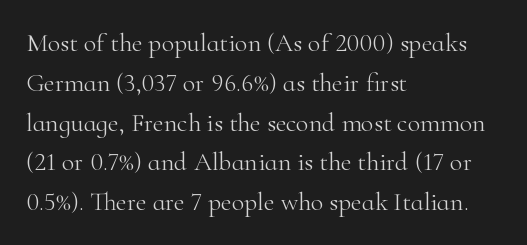
Nobody touched the tracking dial on this one. Line starts are locked; line ends wander. The block of text has a typical density, with ordinary space between rows. The glyphs are unaccompanied by any horizontal stroke below them. Notice how the stems are strictly vertical — no italics here. These glyphs show unthickened strokes, regular width or finer.
